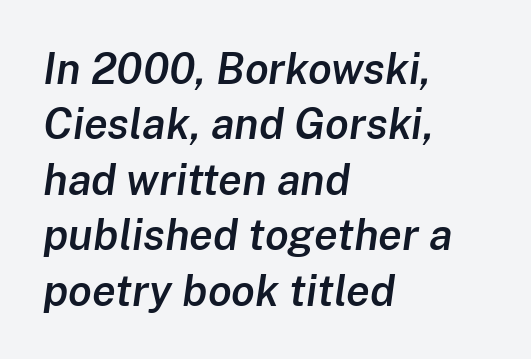
The image shows 43 px semibold type, italic (leaning right); set left-aligned, normal line spacing (1.29x), normal letter spacing, not underlined; low stroke contrast and a medium x-height.
